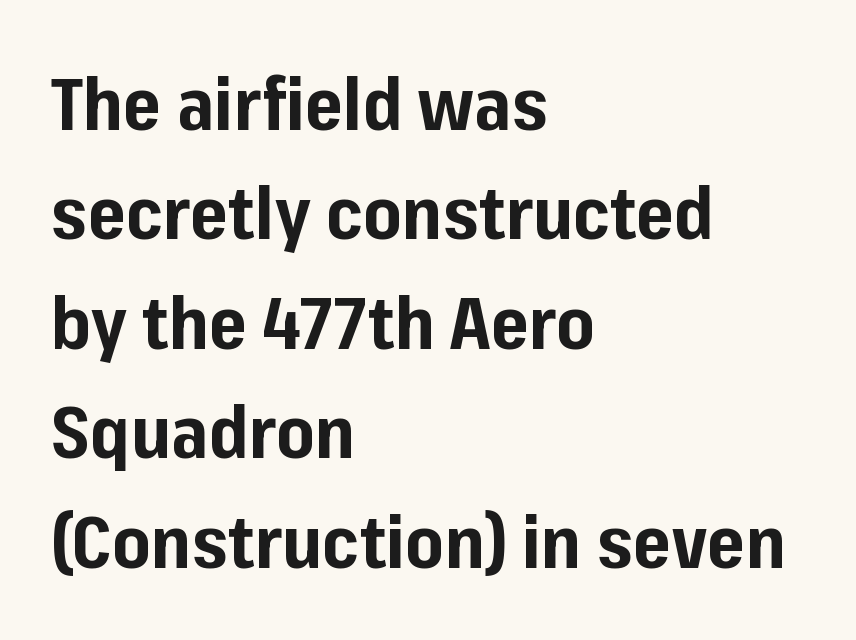
The image shows 73 px bold sans-serif type, upright; set left-aligned, normal line spacing (1.5x), normal letter spacing, not underlined; low stroke contrast and a medium x-height.
